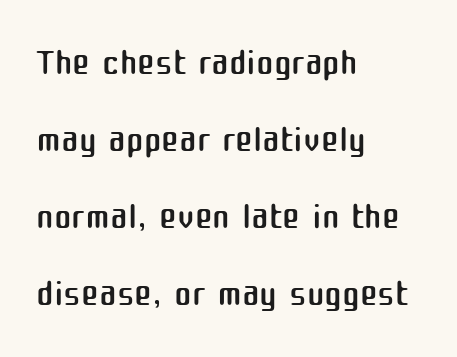
The designer went with a sans here, leaving each stem footless. The space between consecutive lines is moderate. Heft: none added — not bold. Every stem runs plumb, perpendicular to the baseline. The face used here is proportionally spaced, like ordinary book or web type. Typeset ragged right — the left edge is the straight one.
